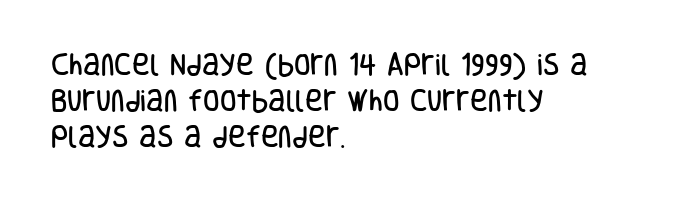
{"italic": "no", "underline": "no", "align": "left", "line_spacing": "normal", "line_spacing_ratio": 1.51, "letter_spacing": "normal", "letter_spacing_em": 0.0, "glyph_px": 24}
